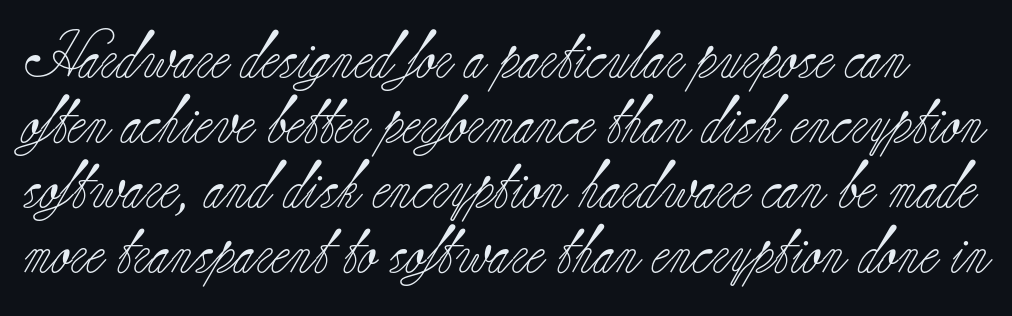
{"serif": "yes", "bold": "no", "weight": "light", "width": "normal", "stroke_contrast": "low", "x_height": "small", "monospaced": "no", "underline": "no", "line_spacing": "normal", "line_spacing_ratio": 1.38, "letter_spacing": "normal", "letter_spacing_em": 0.0, "glyph_px": 47}
